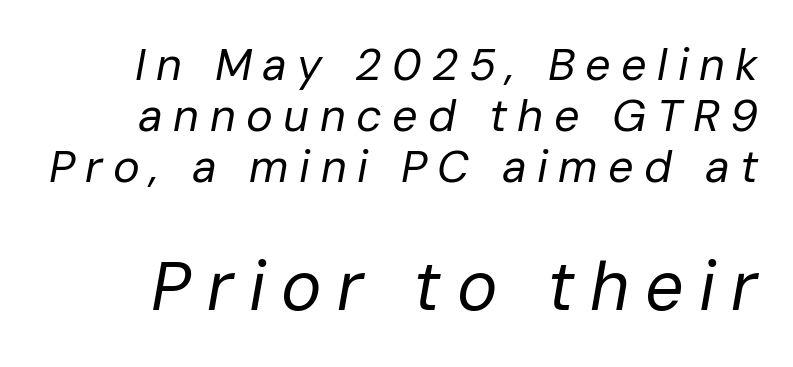
Q: Is the text bold? A: No.
Q: Is the text italic (slanted)? A: Yes, it leans right by about 10 degrees.
Q: Is the text underlined? A: No.
Q: Is the spacing between letters normal or unusually wide? A: Unusually wide.
Q: Is the spacing between lines tight, normal or loose? A: Tight.
Q: Which block of text is set in a larger size, the first (top) or the second (bottom)? A: The second (bottom) one.
Q: Width (condensed, normal, or wide)? A: Normal.
Q: Stroke contrast? A: Low.
Q: x-height? A: Medium.
Q: Monospaced? A: No.
